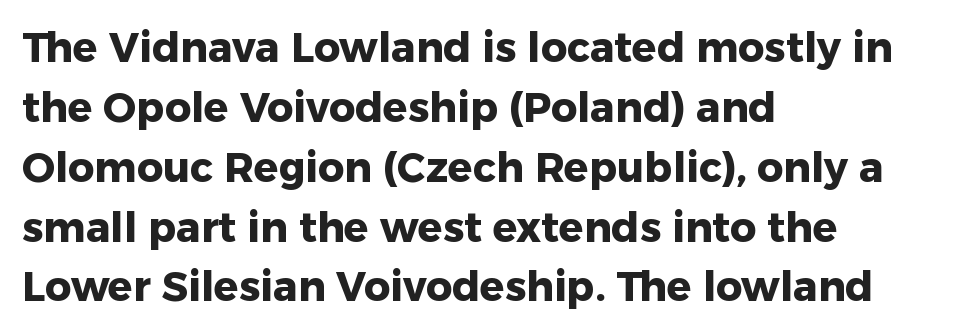
{"serif": "no", "italic": "no", "bold": "yes", "weight": "heavy", "width": "normal", "stroke_contrast": "low", "x_height": "medium", "monospaced": "no", "underline": "no", "align": "left", "line_spacing": "normal", "line_spacing_ratio": 1.46, "letter_spacing": "normal", "letter_spacing_em": 0.0, "glyph_px": 41}
